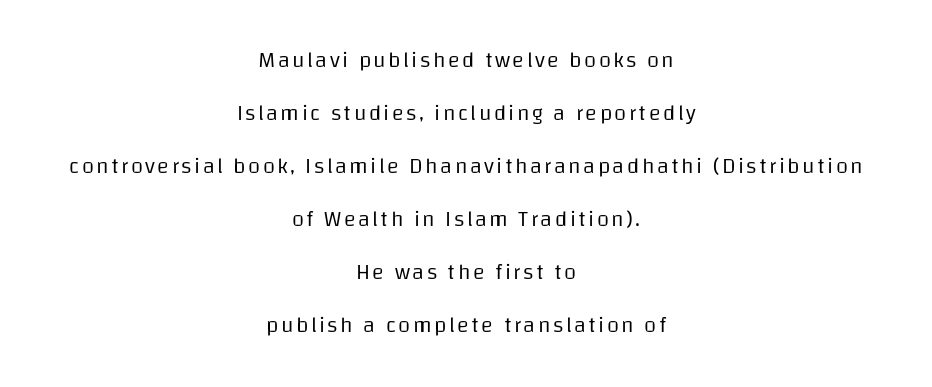
Whoever set this chose breathing room over compactness in the vertical rhythm. The lettering stays uniformly vertical, giving the passage a roman look. The area under the type is left untouched. Notice how the passage keeps no hard edge, just a central spine. On a weight scale, this lands at 450 or below.
